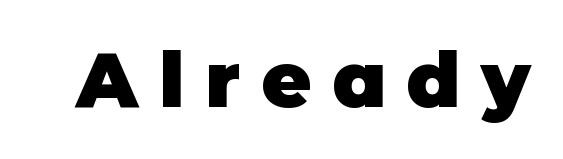
The image shows 77 px heavy sans-serif type, upright; set unusually wide letter spacing (+0.27 em), not underlined; low stroke contrast and a large x-height.
